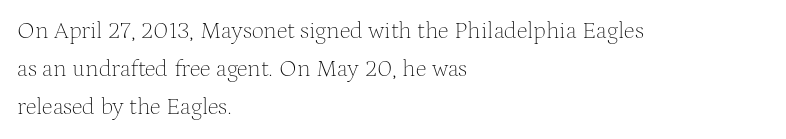
{"italic": "no", "bold": "no", "underline": "no", "align": "left", "line_spacing": "normal", "line_spacing_ratio": 1.59, "letter_spacing": "normal", "letter_spacing_em": 0.0, "glyph_px": 24}
